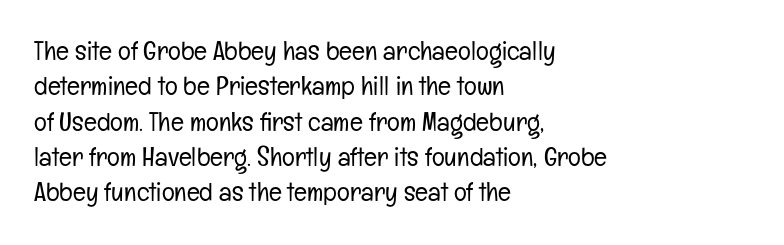
The image shows 27 px text type, upright; set left-aligned, normal line spacing (1.31x), normal letter spacing, not underlined.
